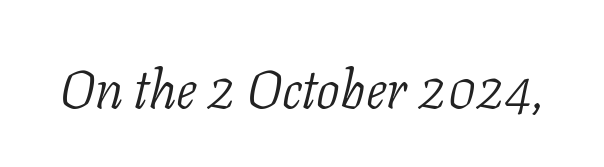
Q: Is the text bold? A: No.
Q: Is the text italic (slanted)? A: Yes, it leans right by about 11 degrees.
Q: Is the typeface a serif or a sans-serif typeface? A: Serif.
Q: Is the text underlined? A: No.
Q: Is the spacing between letters normal or unusually wide? A: Normal.
Q: Width (condensed, normal, or wide)? A: Normal.
Q: Stroke contrast? A: Low.
Q: x-height? A: Medium.
Q: Monospaced? A: No.
